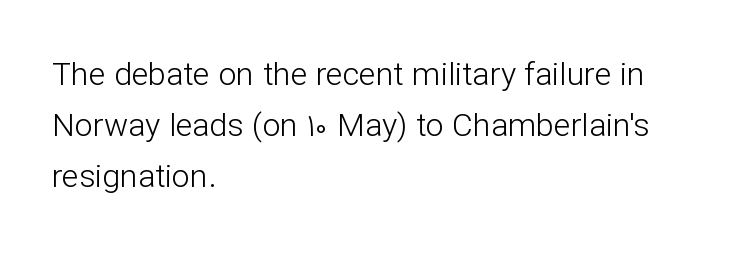
{"serif": "no", "italic": "no", "bold": "no", "weight": "light", "width": "normal", "stroke_contrast": "low", "x_height": "medium", "monospaced": "no", "underline": "no", "align": "left", "line_spacing": "normal", "line_spacing_ratio": 1.59, "letter_spacing": "normal", "letter_spacing_em": 0.0, "glyph_px": 32}
